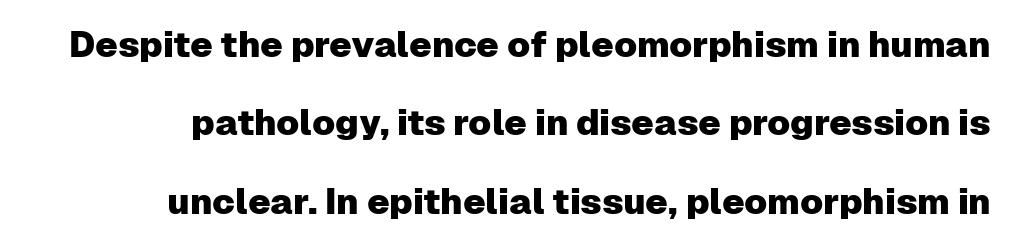
Q: Is the text italic (slanted)? A: No, it is upright.
Q: Is the typeface a serif or a sans-serif typeface? A: Sans-serif.
Q: Is the text underlined? A: No.
Q: How is the paragraph aligned? A: Right-aligned.
Q: Is the spacing between letters normal or unusually wide? A: Normal.
Q: Is the spacing between lines tight, normal or loose? A: Loose.
Q: Width (condensed, normal, or wide)? A: Normal.
Q: Stroke contrast? A: Low.
Q: x-height? A: Medium.
Q: Monospaced? A: No.
